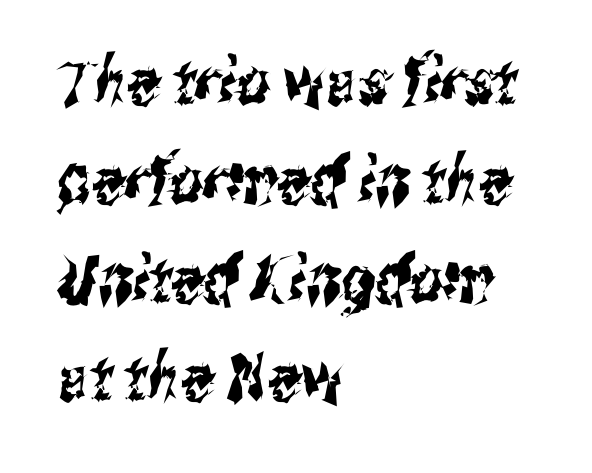
The rag falls on the right side of this text block. In terms of leading, this rendering sits right in the middle. Are there feet on the stems? There aren't — it's a sans. Nobody touched the tracking dial on this one. The passage shown is typed in a proportional face where columns would drift.
